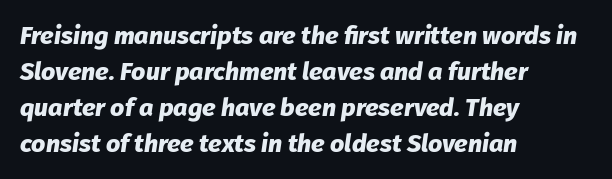
Q: Is the text bold? A: Yes.
Q: Is the text italic (slanted)? A: Yes, it leans right by about 8 degrees.
Q: Is the text underlined? A: No.
Q: How is the paragraph aligned? A: Left-aligned.
Q: Is the spacing between letters normal or unusually wide? A: Normal.
Q: Is the spacing between lines tight, normal or loose? A: Normal.
